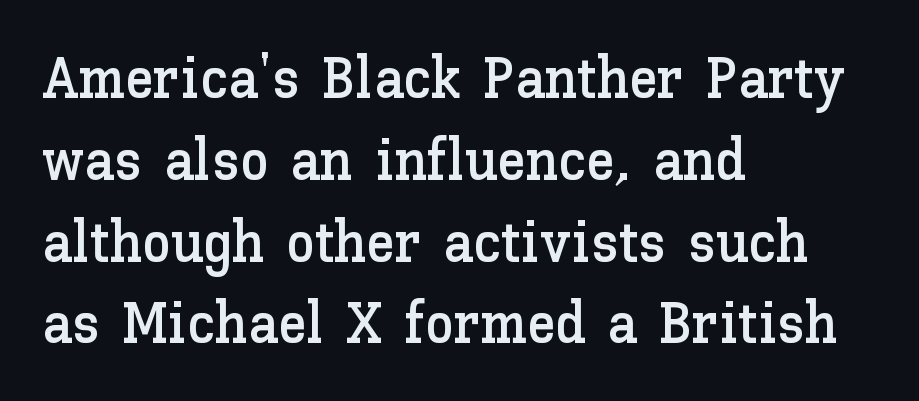
Character widths vary here, with narrow letters taking less room than wide ones. If you drew a line through each stem, it would be perfectly vertical. Underlining? Definitely not there. Which margin do the lines hug? The left one — the right edge is uneven. How would I describe the line gaps? Plain and ordinary.
